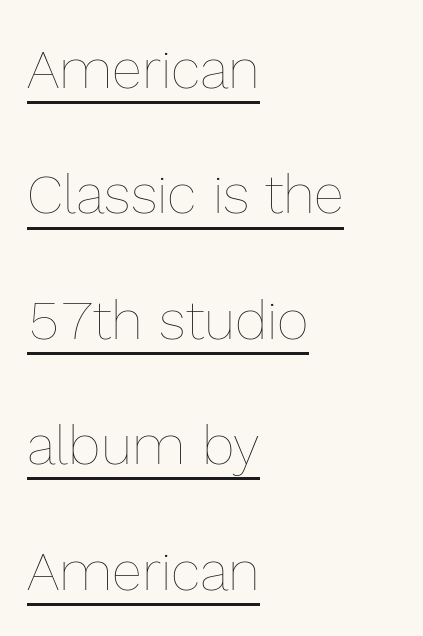
The image shows 55 px thin type, upright; set left-aligned, loose line spacing (2.28x), normal letter spacing, underlined; a medium x-height.
